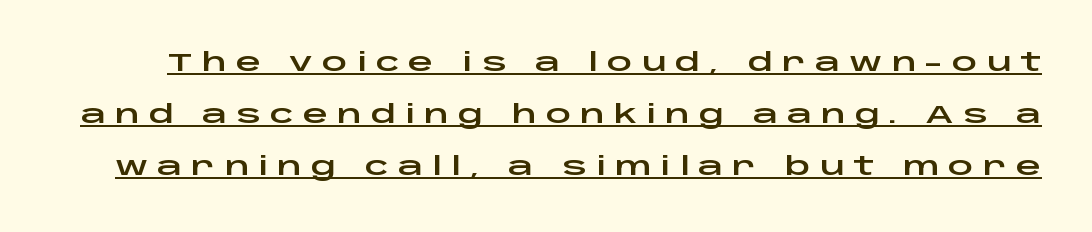
The rendered words wear a rule along their underside. Spacing between characters has been opened up far beyond the box default. It's the straight-up-and-down kind of type. In terms of leading, this rendering errs on the spacious side.
